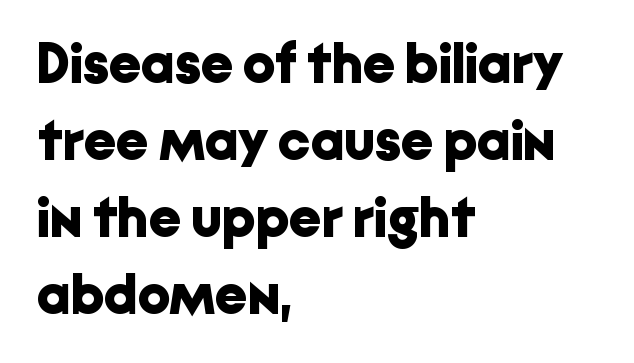
The image shows 57 px bold sans-serif type, upright; set left-aligned, normal line spacing (1.35x), normal letter spacing, not underlined; low stroke contrast and a medium x-height.
